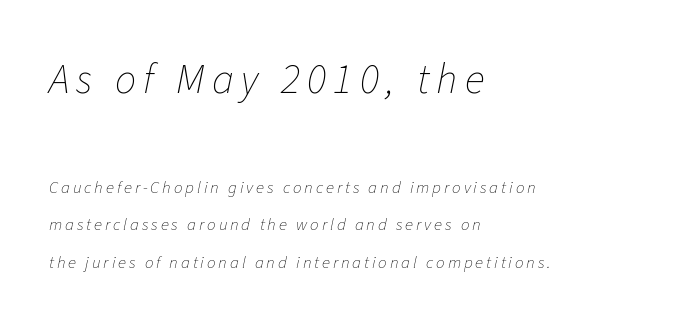
The image shows 42 px thin type, italic (leaning right); set left-aligned, loose line spacing (2.2x), not underlined; the first (top) block is 2.47x larger; low stroke contrast and a medium x-height.
